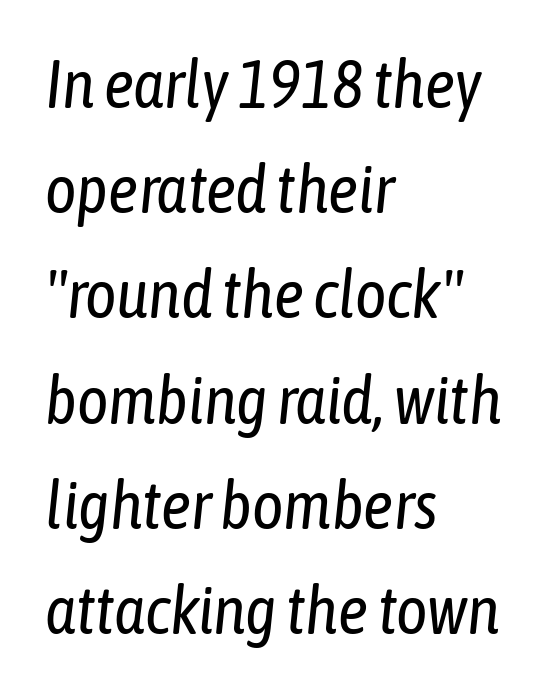
The image shows 67 px regular-weight, condensed type, italic (leaning right); set left-aligned, normal line spacing (1.57x), normal letter spacing, not underlined; low stroke contrast and a medium x-height.
